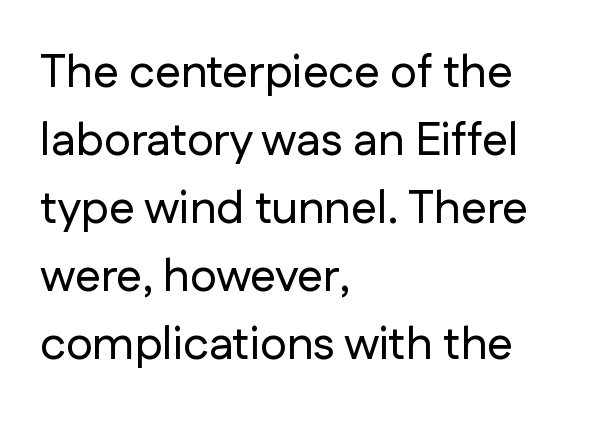
{"serif": "no", "italic": "no", "width": "normal", "stroke_contrast": "low", "x_height": "medium", "monospaced": "no", "underline": "no", "align": "left", "line_spacing": "normal", "line_spacing_ratio": 1.48, "letter_spacing": "normal", "letter_spacing_em": 0.0, "glyph_px": 46}
